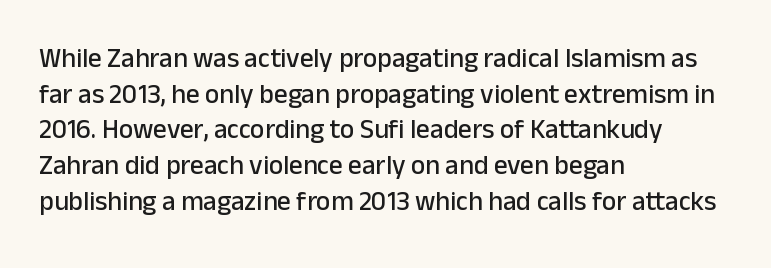
{"italic": "no", "underline": "no", "align": "left", "line_spacing": "normal", "line_spacing_ratio": 1.32, "letter_spacing": "normal", "letter_spacing_em": 0.0, "glyph_px": 27}
